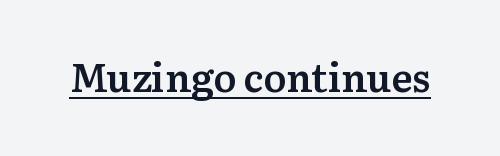
The image shows 39 px semibold serif type, upright; set normal letter spacing, underlined; medium stroke contrast and a medium x-height.
